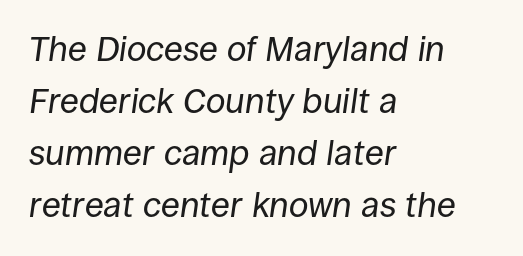
Clear beneath every line of the passage. The passage shown has conventional tracking throughout. Left-aligned paragraph, ragged on the right. The rendering applies a slant to the glyphs. Note the varied advance widths — an 'i' is clearly narrower than an 'm'.
